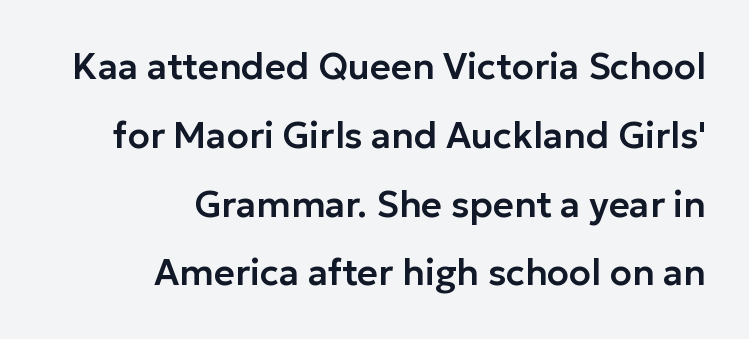
The image shows 36 px sans-serif type, upright; set right-aligned, loose line spacing (1.91x), normal letter spacing, not underlined; low stroke contrast and a medium x-height.
